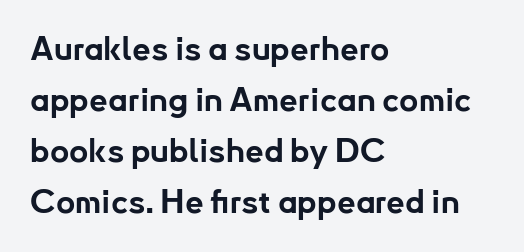
Q: Is the text bold? A: Yes.
Q: Is the text italic (slanted)? A: No, it is upright.
Q: Is the typeface a serif or a sans-serif typeface? A: Sans-serif.
Q: Is the text underlined? A: No.
Q: How is the paragraph aligned? A: Left-aligned.
Q: Is the spacing between letters normal or unusually wide? A: Normal.
Q: Is the spacing between lines tight, normal or loose? A: Normal.
Q: Width (condensed, normal, or wide)? A: Normal.
Q: Stroke contrast? A: Low.
Q: x-height? A: Small.
Q: Monospaced? A: No.
